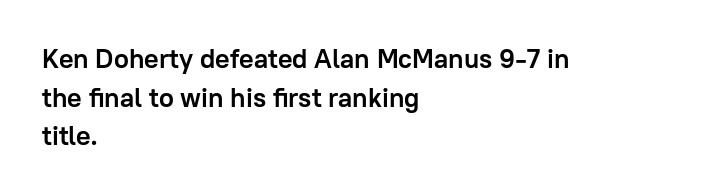
The glyphs are unaccompanied by any horizontal stroke below them. Alignment: flush left. Its strokes are broad and dark, the hallmark of bold type. Designer's note — italics off, roman on.
